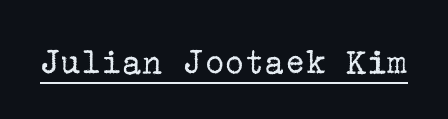
Q: Is the text bold? A: No.
Q: Is the text italic (slanted)? A: No, it is upright.
Q: Is the typeface a serif or a sans-serif typeface? A: Serif.
Q: Is the text underlined? A: Yes.
Q: Is the spacing between letters normal or unusually wide? A: Normal.
Q: Width (condensed, normal, or wide)? A: Normal.
Q: Stroke contrast? A: Low.
Q: x-height? A: Medium.
